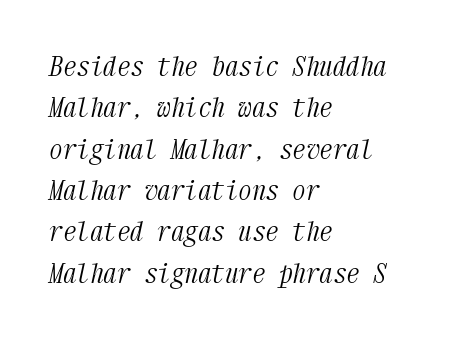
The compositor pushed each line to the left boundary. Baseline-to-baseline distance is the conventional proportion of letter height. The whole block is typeset with a tilt. The passage shown has conventional tracking throughout. Weight: not bold — regular or lighter.
